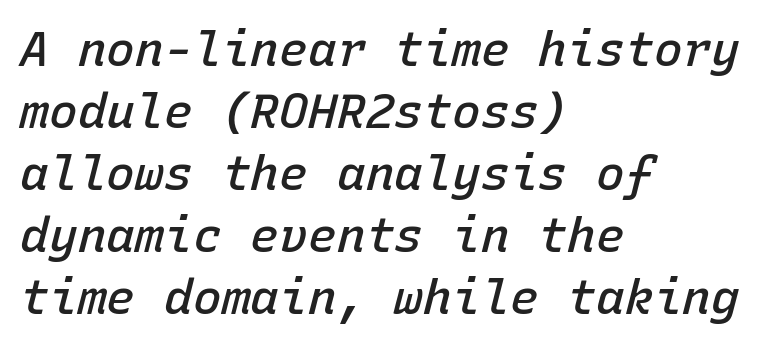
The image shows 48 px semibold type, italic (leaning right), monospaced; set left-aligned, normal line spacing (1.29x), normal letter spacing, not underlined; low stroke contrast and a medium x-height.
